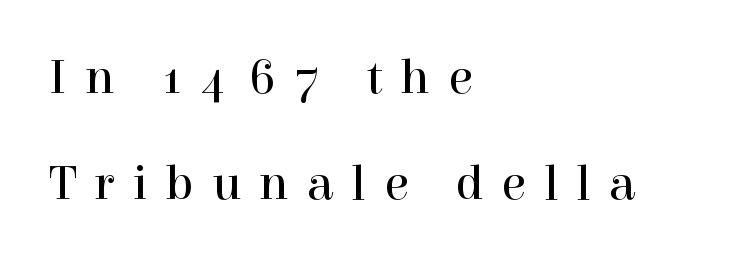
Q: Is the text bold? A: No.
Q: Is the text italic (slanted)? A: No, it is upright.
Q: Is the typeface a serif or a sans-serif typeface? A: Serif.
Q: Is the text underlined? A: No.
Q: How is the paragraph aligned? A: Left-aligned.
Q: Is the spacing between letters normal or unusually wide? A: Unusually wide.
Q: Is the spacing between lines tight, normal or loose? A: Loose.
Q: Width (condensed, normal, or wide)? A: Normal.
Q: x-height? A: Medium.
Q: Monospaced? A: No.
